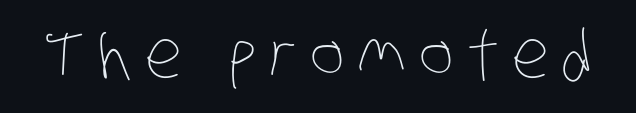
The image shows 66 px thin, condensed type; set unusually wide letter spacing (+0.2 em), not underlined; low stroke contrast and a large x-height.
